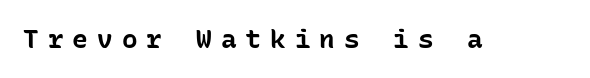
Honestly, there is no underline to notice here at all. Ordinary non-slanted type is in use. The letters are bold, with thick, heavy strokes. Short note: letters widely spaced.
